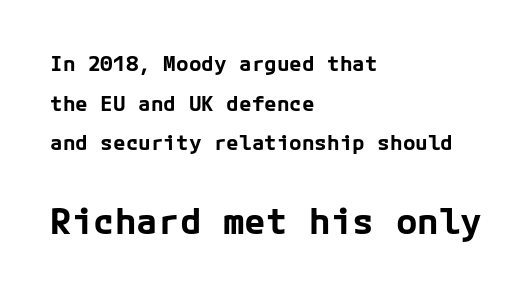
Q: Is the text bold? A: Yes.
Q: Is the text italic (slanted)? A: No, it is upright.
Q: Is the typeface a serif or a sans-serif typeface? A: Sans-serif.
Q: Is the text underlined? A: No.
Q: How is the paragraph aligned? A: Left-aligned.
Q: Is the spacing between letters normal or unusually wide? A: Normal.
Q: Which block of text is set in a larger size, the first (top) or the second (bottom)? A: The second (bottom) one.
Q: Width (condensed, normal, or wide)? A: Normal.
Q: Stroke contrast? A: Low.
Q: x-height? A: Medium.
